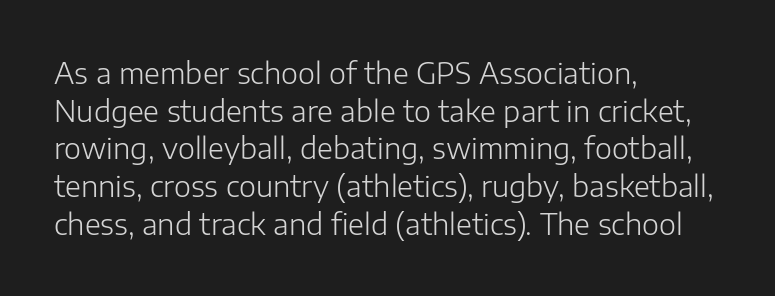
The image shows 29 px light sans-serif type, upright; set left-aligned, normal line spacing (1.3x), normal letter spacing, not underlined; low stroke contrast and a medium x-height.
